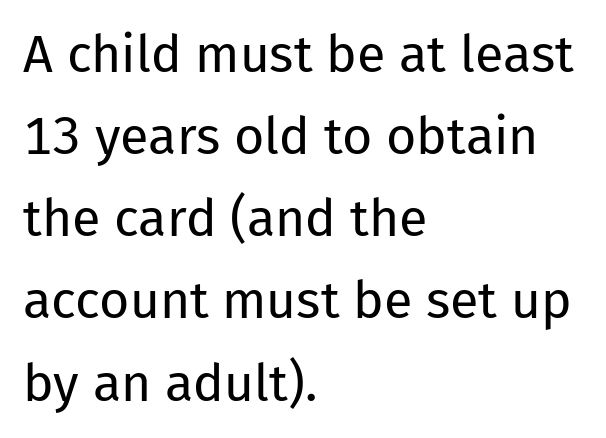
{"serif": "no", "italic": "no", "bold": "no", "weight": "regular", "width": "normal", "stroke_contrast": "low", "x_height": "medium", "monospaced": "no", "underline": "no", "align": "left", "line_spacing": "normal", "line_spacing_ratio": 1.58, "letter_spacing": "normal", "letter_spacing_em": 0.0, "glyph_px": 52}
